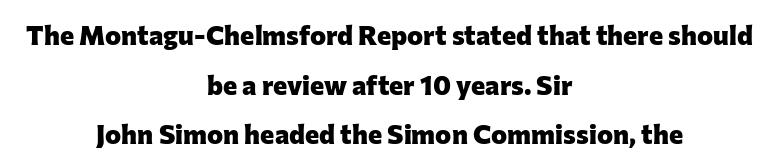
Strokes here are thick enough to call this a true bold. The letters stand upright; this is a roman face. Tracking value appears to be zero — textbook default spacing. A bare baseline throughout the passage.
